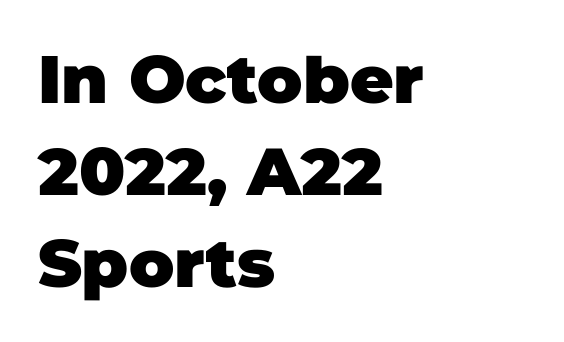
Q: Is the text bold? A: Yes.
Q: Is the typeface a serif or a sans-serif typeface? A: Sans-serif.
Q: Is the text underlined? A: No.
Q: How is the paragraph aligned? A: Left-aligned.
Q: Is the spacing between letters normal or unusually wide? A: Normal.
Q: Is the spacing between lines tight, normal or loose? A: Normal.
Q: Width (condensed, normal, or wide)? A: Normal.
Q: Stroke contrast? A: Low.
Q: x-height? A: Large.
Q: Monospaced? A: No.
